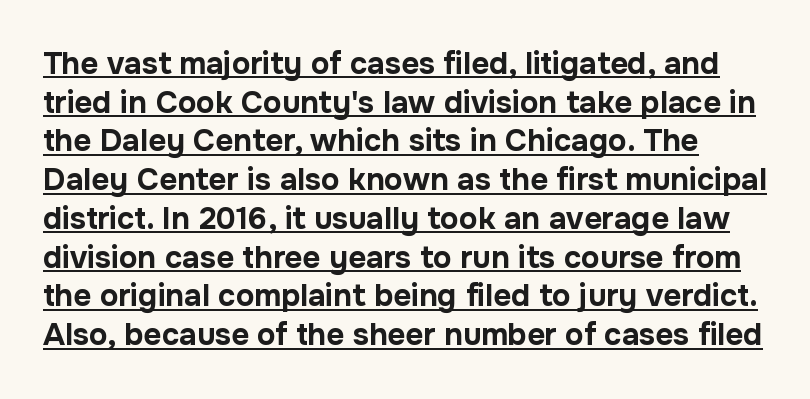
{"serif": "no", "italic": "no", "bold": "yes", "weight": "bold", "width": "normal", "stroke_contrast": "low", "x_height": "medium", "monospaced": "no", "underline": "yes", "line_spacing": "normal", "line_spacing_ratio": 1.25, "letter_spacing": "normal", "letter_spacing_em": 0.0, "glyph_px": 31}
